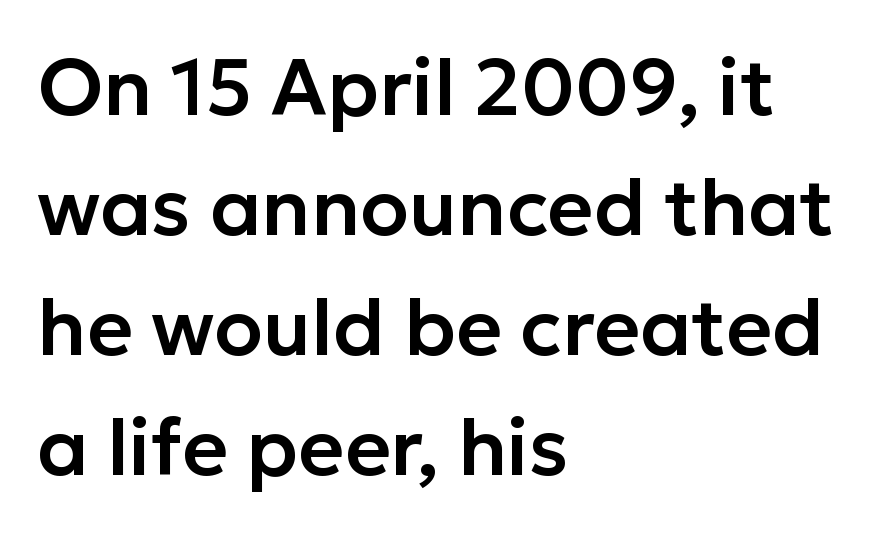
{"serif": "no", "italic": "no", "width": "normal", "stroke_contrast": "low", "x_height": "medium", "monospaced": "no", "underline": "no", "align": "left", "line_spacing": "normal", "line_spacing_ratio": 1.52, "letter_spacing": "normal", "letter_spacing_em": 0.0, "glyph_px": 79}
